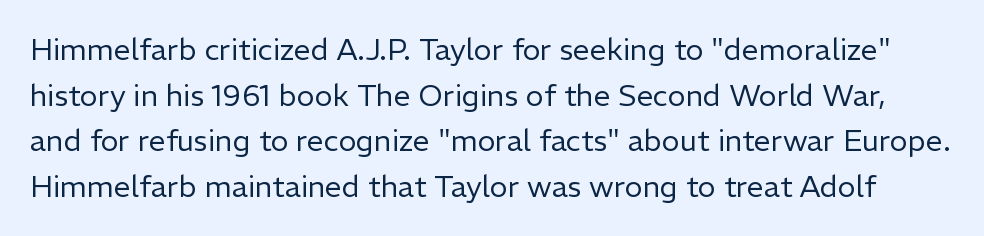
The typesetting does not lean heavy: it is not bold. Ordinary non-slanted type is in use. The tracking reads as untouched default to a designer's eye. You could not count columns in this text — the font is proportionally spaced. These lines sit exactly where default settings would place them.
